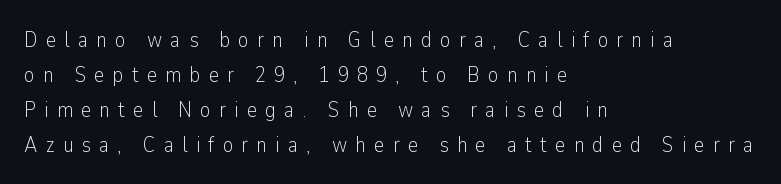
The image shows 22 px text type, upright; set left-aligned, normal line spacing (1.59x), unusually wide letter spacing (+0.37 em), not underlined.
